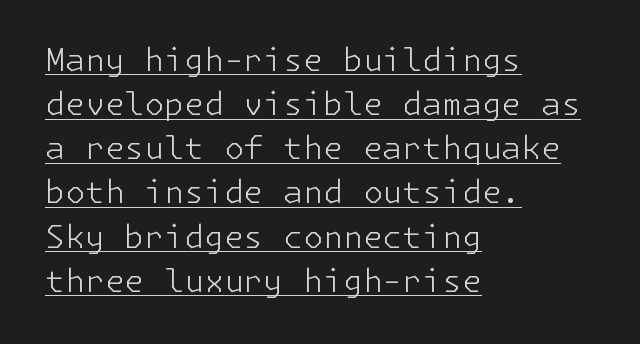
{"serif": "no", "italic": "no", "bold": "no", "weight": "light", "width": "normal", "stroke_contrast": "low", "x_height": "medium", "underline": "yes", "align": "left", "line_spacing": "normal", "line_spacing_ratio": 1.38, "letter_spacing": "normal", "letter_spacing_em": 0.0, "glyph_px": 32}
